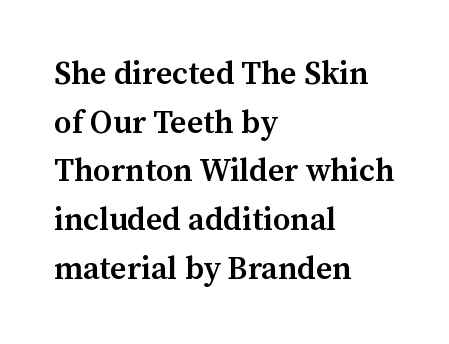
Q: Is the text bold? A: Semi-bold.
Q: Is the text italic (slanted)? A: No, it is upright.
Q: Is the typeface a serif or a sans-serif typeface? A: Serif.
Q: Is the text underlined? A: No.
Q: How is the paragraph aligned? A: Left-aligned.
Q: Is the spacing between letters normal or unusually wide? A: Normal.
Q: Is the spacing between lines tight, normal or loose? A: Normal.
Q: Width (condensed, normal, or wide)? A: Normal.
Q: Stroke contrast? A: Medium.
Q: x-height? A: Medium.
Q: Monospaced? A: No.
